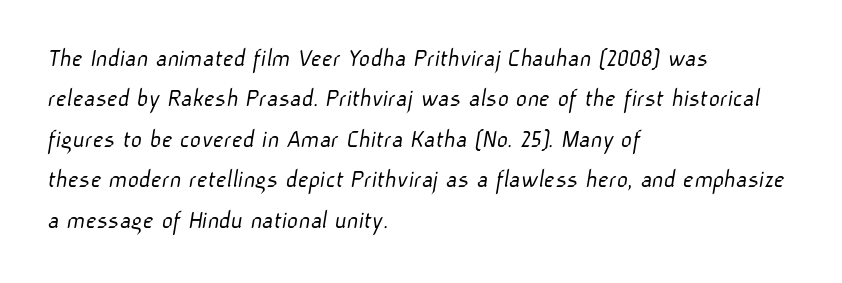
The weight tops out at a normal text grade. The setting favours the left margin, as ordinary paragraphs usually do. The passage shown is not underscored anywhere. Observe the ordinary spacing: letters are neighbours, not strangers.
